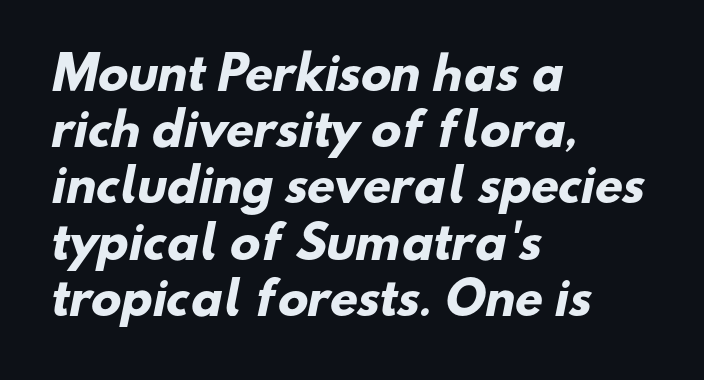
The image shows 45 px heavy sans-serif type; set left-aligned, normal line spacing (1.25x), normal letter spacing, not underlined; low stroke contrast and a small x-height.
